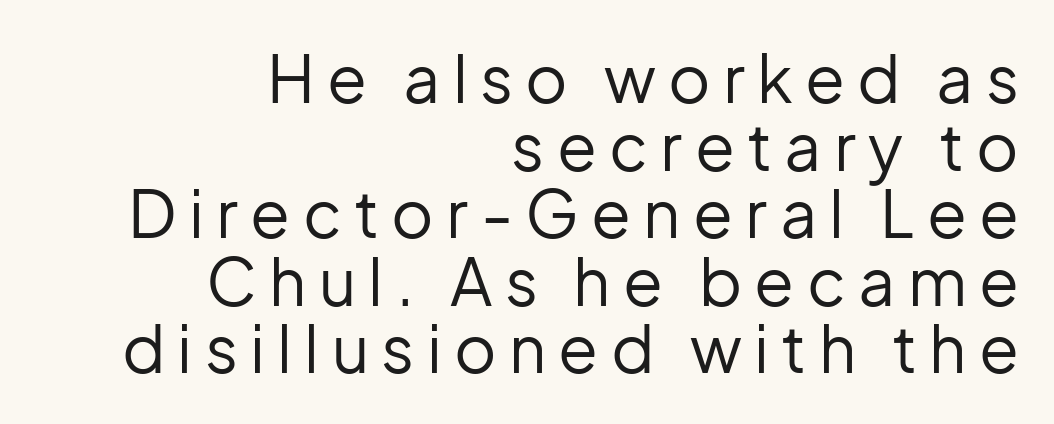
Casual observation: everything's shoved over to the right. The weight would be labelled regular, book, light, or lighter still. Closely set lines give the paragraph a compact silhouette. Anything drawn beneath the words? Only blank space. Varying glyph widths throughout — classic text-font behaviour.
